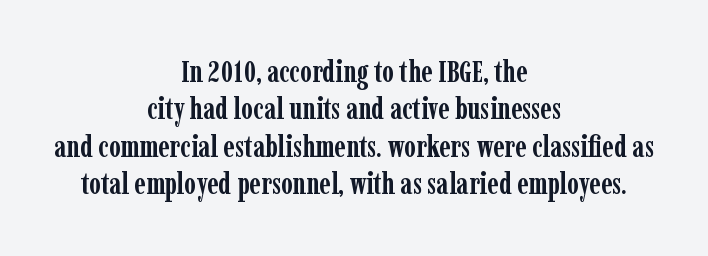
Q: Is the text bold? A: Yes.
Q: Is the text italic (slanted)? A: No, it is upright.
Q: Is the typeface a serif or a sans-serif typeface? A: Serif.
Q: Is the text underlined? A: No.
Q: How is the paragraph aligned? A: Centered.
Q: Is the spacing between letters normal or unusually wide? A: Normal.
Q: Is the spacing between lines tight, normal or loose? A: Normal.
Q: Width (condensed, normal, or wide)? A: Condensed.
Q: Stroke contrast? A: Low.
Q: x-height? A: Medium.
Q: Monospaced? A: No.
